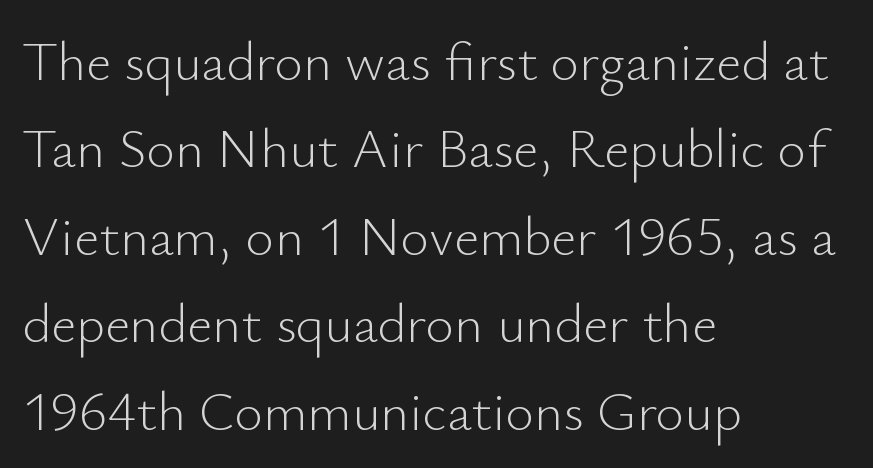
The image shows 55 px light sans-serif type, upright; set left-aligned, normal line spacing (1.59x), normal letter spacing, not underlined; low stroke contrast and a small x-height.
